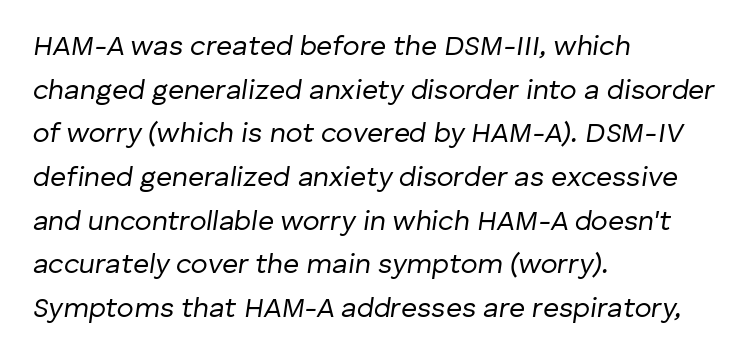
The image shows 28 px regular-weight type, italic (leaning right); set left-aligned, normal line spacing (1.56x), normal letter spacing, not underlined; low stroke contrast and a medium x-height.
